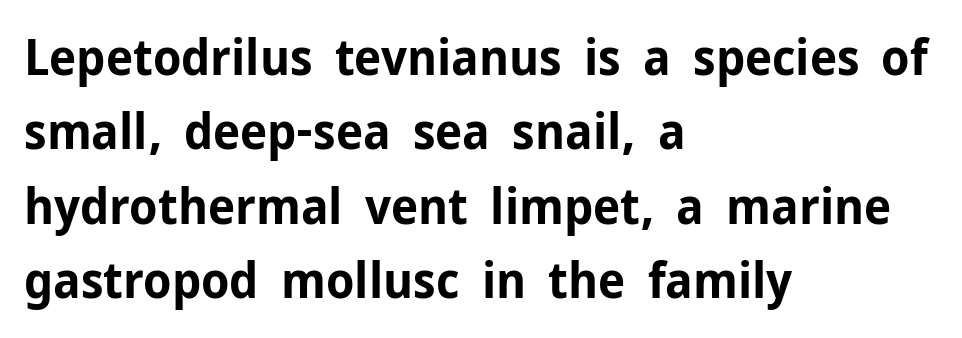
{"serif": "no", "italic": "no", "bold": "yes", "weight": "bold", "width": "normal", "stroke_contrast": "low", "x_height": "medium", "monospaced": "no", "underline": "no", "align": "left", "line_spacing": "normal", "line_spacing_ratio": 1.49, "letter_spacing": "normal", "letter_spacing_em": 0.0, "glyph_px": 50}
